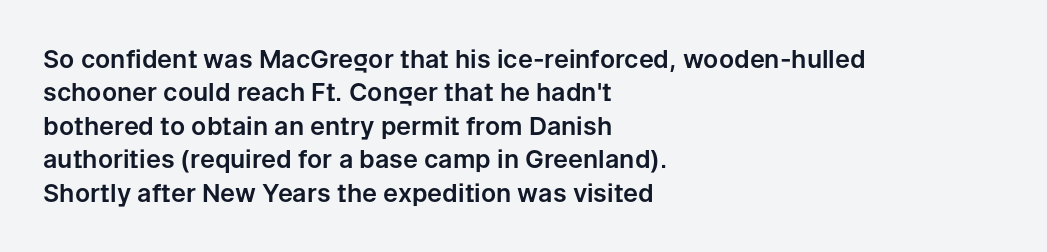
Students, observe: this is what conventionally led text looks like. Observe the ordinary spacing: letters are neighbours, not strangers. Designer's note — italics off, roman on. The specimen omits any rule beneath the text block's lines.
